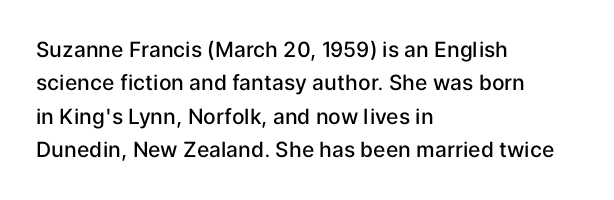
Q: Is the text bold? A: Semi-bold.
Q: Is the text italic (slanted)? A: No, it is upright.
Q: Is the text underlined? A: No.
Q: How is the paragraph aligned? A: Left-aligned.
Q: Is the spacing between letters normal or unusually wide? A: Normal.
Q: Is the spacing between lines tight, normal or loose? A: Normal.
